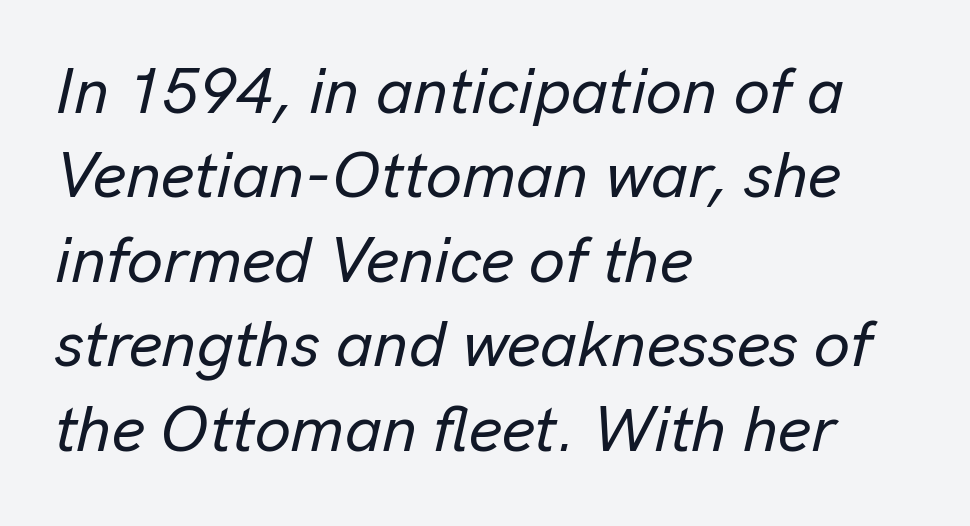
Q: Is the text italic (slanted)? A: Yes, it leans right by about 13 degrees.
Q: Is the text underlined? A: No.
Q: How is the paragraph aligned? A: Left-aligned.
Q: Is the spacing between letters normal or unusually wide? A: Normal.
Q: Is the spacing between lines tight, normal or loose? A: Normal.
Q: Width (condensed, normal, or wide)? A: Normal.
Q: Stroke contrast? A: Low.
Q: x-height? A: Medium.
Q: Monospaced? A: No.
